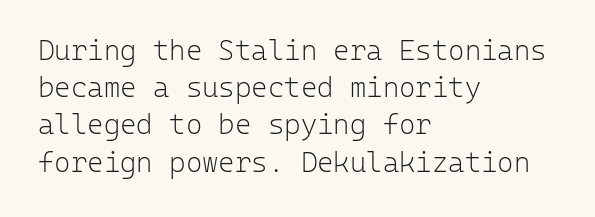
{"serif": "no", "italic": "no", "bold": "no", "weight": "light", "width": "normal", "stroke_contrast": "low", "x_height": "medium", "monospaced": "yes", "underline": "no", "align": "left", "line_spacing": "normal", "line_spacing_ratio": 1.33, "letter_spacing": "normal", "letter_spacing_em": 0.0, "glyph_px": 28}
